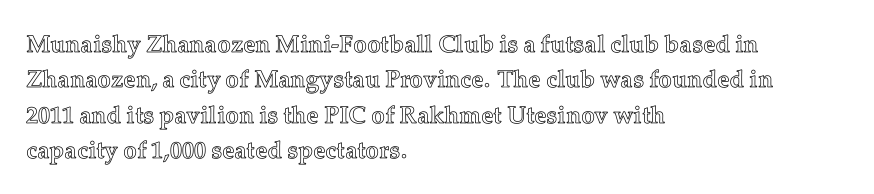
Q: Is the text italic (slanted)? A: No, it is upright.
Q: Is the text underlined? A: No.
Q: How is the paragraph aligned? A: Left-aligned.
Q: Is the spacing between letters normal or unusually wide? A: Normal.
Q: Is the spacing between lines tight, normal or loose? A: Normal.
